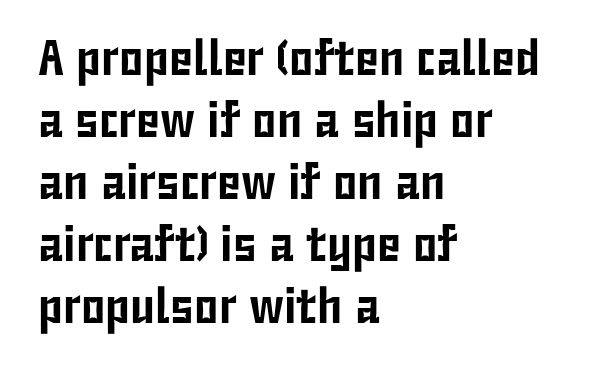
A sans-serif font was chosen for this passage. Note the varied advance widths — an 'i' is clearly narrower than an 'm'. Every character sits straight up, as roman type does. The string is rendered with underlining switched off. Here the glyphs are tracked normally, forming tight word shapes. The rag falls on the right side of this text block.
